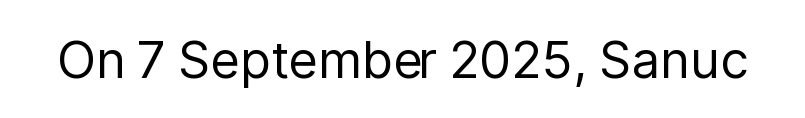
Compared with a typical body face, this is equally light or lighter still. Is the letter spacing exaggerated? No — it looks like the ordinary default. The font family rendered here belongs to the sans-serif group. Just letters on the line, the space beneath them empty. Vertical strokes here are truly vertical. You could not count columns in this text — the font is proportionally spaced.
